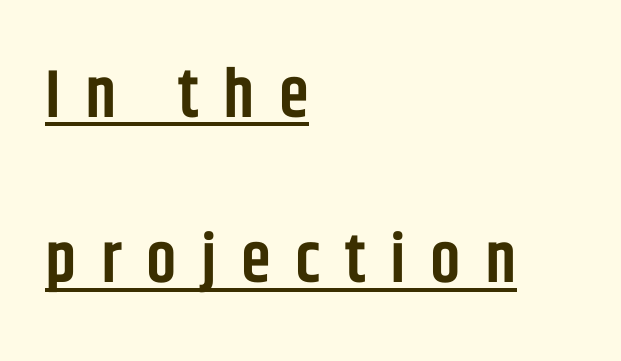
Q: Is the text bold? A: Semi-bold.
Q: Is the text italic (slanted)? A: No, it is upright.
Q: Is the typeface a serif or a sans-serif typeface? A: Sans-serif.
Q: Is the text underlined? A: Yes.
Q: How is the paragraph aligned? A: Left-aligned.
Q: Is the spacing between letters normal or unusually wide? A: Unusually wide.
Q: Is the spacing between lines tight, normal or loose? A: Loose.
Q: Width (condensed, normal, or wide)? A: Condensed.
Q: Stroke contrast? A: Low.
Q: x-height? A: Large.
Q: Monospaced? A: No.
